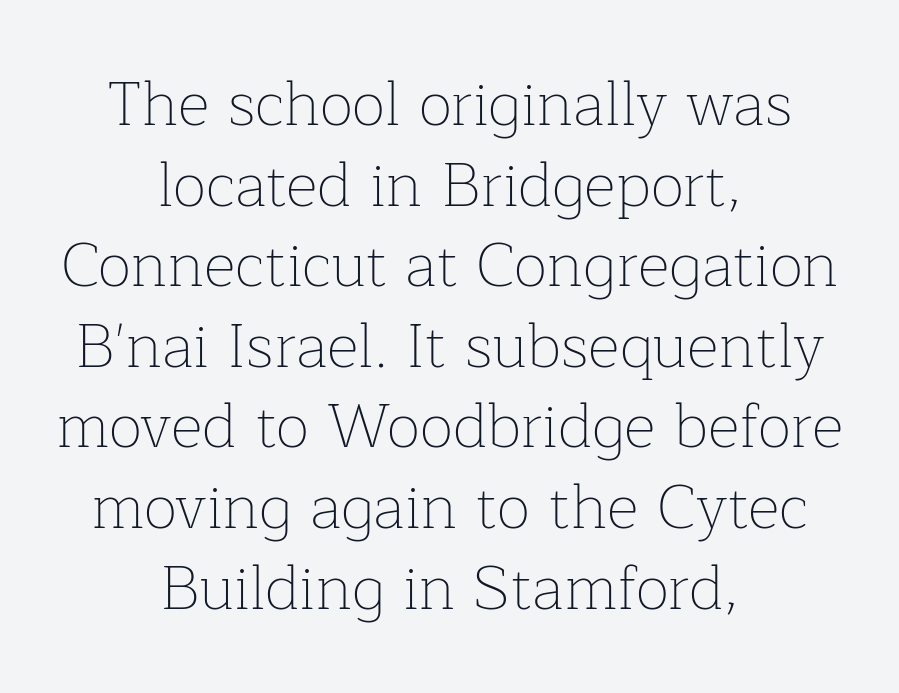
Q: Is the text bold? A: No.
Q: Is the text italic (slanted)? A: No, it is upright.
Q: Is the typeface a serif or a sans-serif typeface? A: Serif.
Q: Is the text underlined? A: No.
Q: How is the paragraph aligned? A: Centered.
Q: Is the spacing between letters normal or unusually wide? A: Normal.
Q: Is the spacing between lines tight, normal or loose? A: Normal.
Q: Width (condensed, normal, or wide)? A: Normal.
Q: Stroke contrast? A: Low.
Q: x-height? A: Medium.
Q: Monospaced? A: No.
